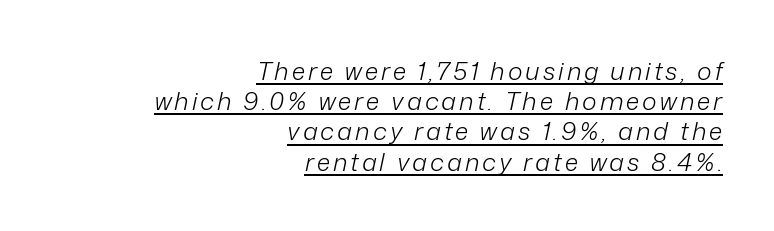
Q: Is the text bold? A: No.
Q: Is the text italic (slanted)? A: Yes, it leans right by about 12 degrees.
Q: Is the text underlined? A: Yes.
Q: How is the paragraph aligned? A: Right-aligned.
